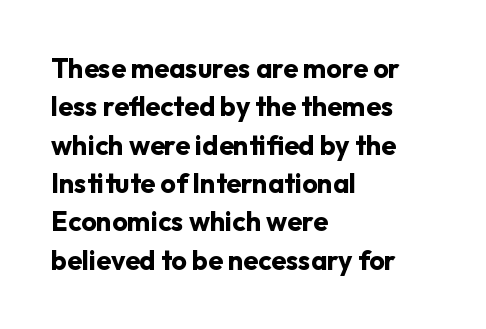
The image shows 27 px bold type, upright; set left-aligned, normal line spacing (1.42x), normal letter spacing, not underlined.
